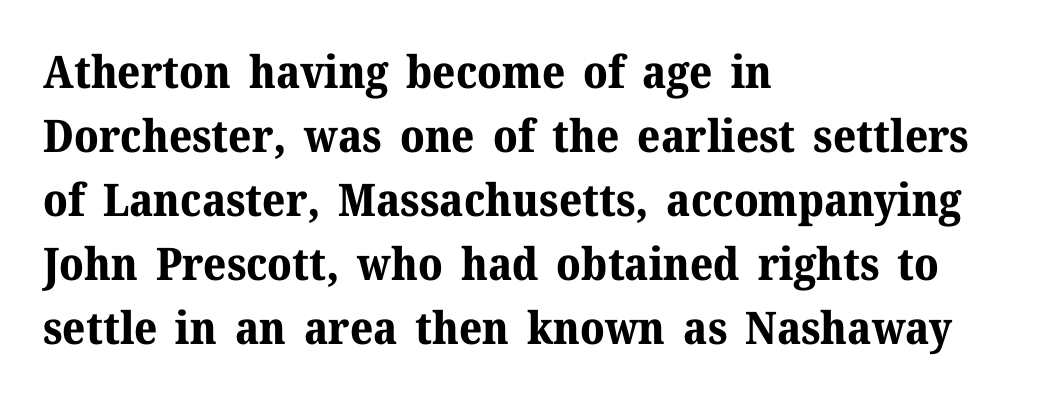
Q: Is the text bold? A: Yes.
Q: Is the text italic (slanted)? A: No, it is upright.
Q: Is the typeface a serif or a sans-serif typeface? A: Serif.
Q: Is the text underlined? A: No.
Q: How is the paragraph aligned? A: Left-aligned.
Q: Is the spacing between letters normal or unusually wide? A: Normal.
Q: Is the spacing between lines tight, normal or loose? A: Normal.
Q: Width (condensed, normal, or wide)? A: Normal.
Q: Stroke contrast? A: Medium.
Q: x-height? A: Medium.
Q: Monospaced? A: No.
